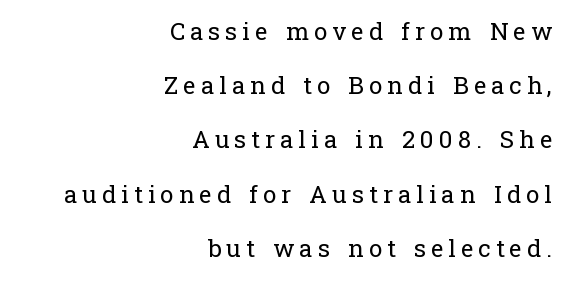
The tracking jumps out immediately: characters are airy and widely separated. The specimen reads as upright at a glance. The zone under the glyphs is completely vacant. Reading down the column, the eye jumps a long way to each next line. Is this a heavy cut? Hardly; it is regular or lighter. Line endings align vertically; line beginnings do not.
